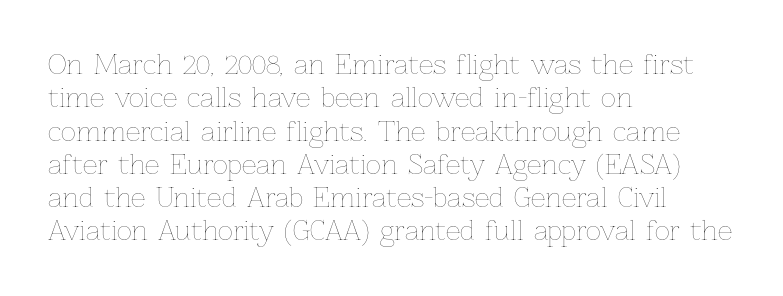
Compared with typical paragraphs, the rows here are spaced about the same. The letters stand straight up with perfectly vertical stems. Short and long lines alike share a common starting point at left. Is the stroke heavy? The answer is a plain regular-or-lighter. In terms of letterspacing, this is plain default setting. Just letters on the line, the space beneath them empty.
